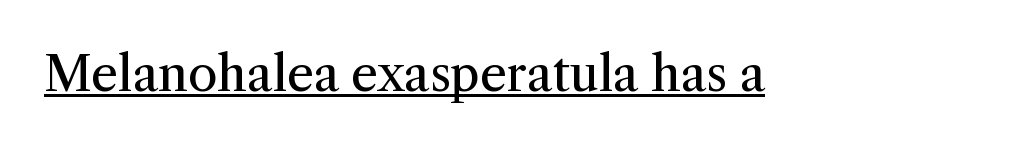
Looks like someone drew a line under every word here. These lines were composed using upright roman letters. The face used here is proportionally spaced, like ordinary book or web type. The tracking reads as untouched default to a designer's eye. The face used here is seriffed, in the tradition of book romans. The font is comparable to plain body text, perhaps lighter.
